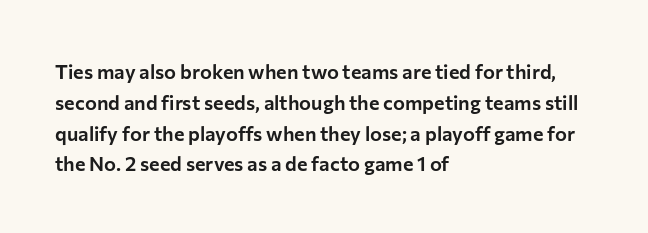
{"italic": "no", "underline": "no", "align": "left", "line_spacing": "normal", "line_spacing_ratio": 1.54, "letter_spacing": "normal", "letter_spacing_em": 0.0, "glyph_px": 20}
